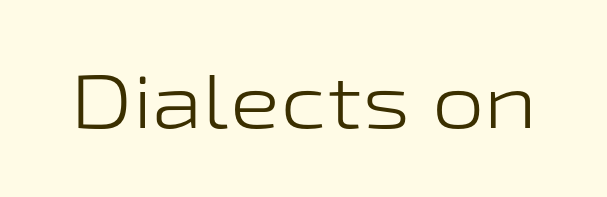
Q: Is the text bold? A: No.
Q: Is the text italic (slanted)? A: No, it is upright.
Q: Is the typeface a serif or a sans-serif typeface? A: Sans-serif.
Q: Is the text underlined? A: No.
Q: Is the spacing between letters normal or unusually wide? A: Normal.
Q: Width (condensed, normal, or wide)? A: Wide.
Q: Stroke contrast? A: Low.
Q: x-height? A: Medium.
Q: Monospaced? A: No.
